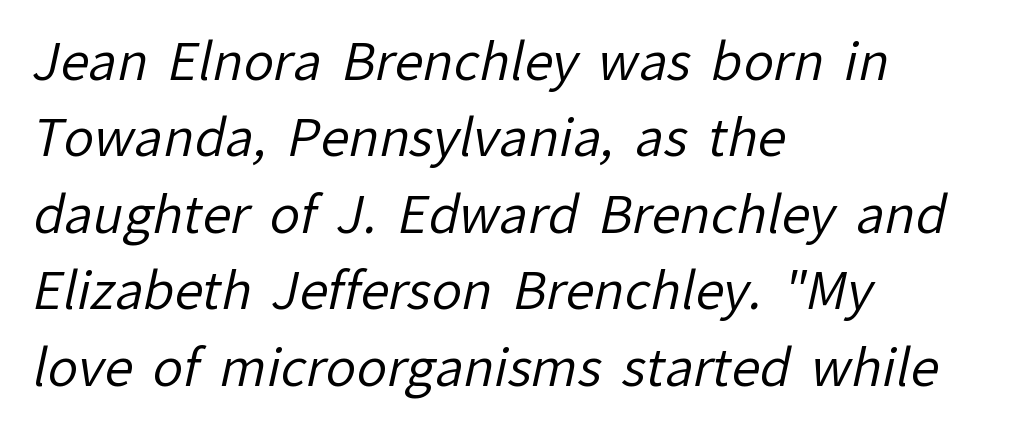
The image shows 51 px regular-weight sans-serif type; set left-aligned, normal line spacing (1.5x), normal letter spacing, not underlined; low stroke contrast and a medium x-height.
